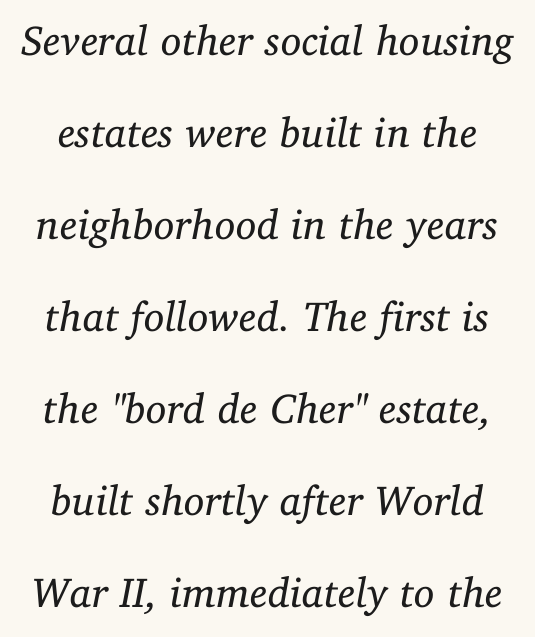
Q: Is the text bold? A: No.
Q: Is the text italic (slanted)? A: Yes, it leans right by about 11 degrees.
Q: Is the typeface a serif or a sans-serif typeface? A: Serif.
Q: Is the text underlined? A: No.
Q: Is the spacing between letters normal or unusually wide? A: Normal.
Q: Is the spacing between lines tight, normal or loose? A: Loose.
Q: Width (condensed, normal, or wide)? A: Normal.
Q: Stroke contrast? A: Low.
Q: x-height? A: Medium.
Q: Monospaced? A: No.
